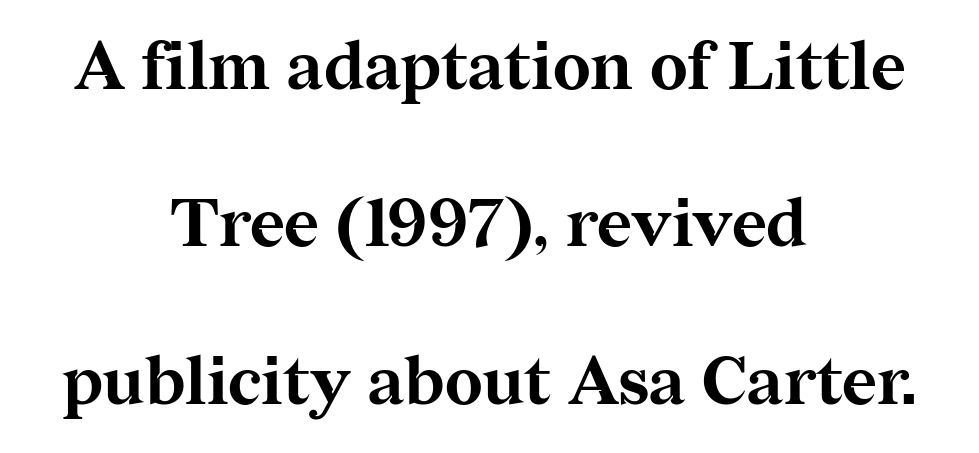
The image shows 67 px bold serif type, upright; set centered, loose line spacing (2.35x), normal letter spacing, not underlined; medium stroke contrast and a medium x-height.
